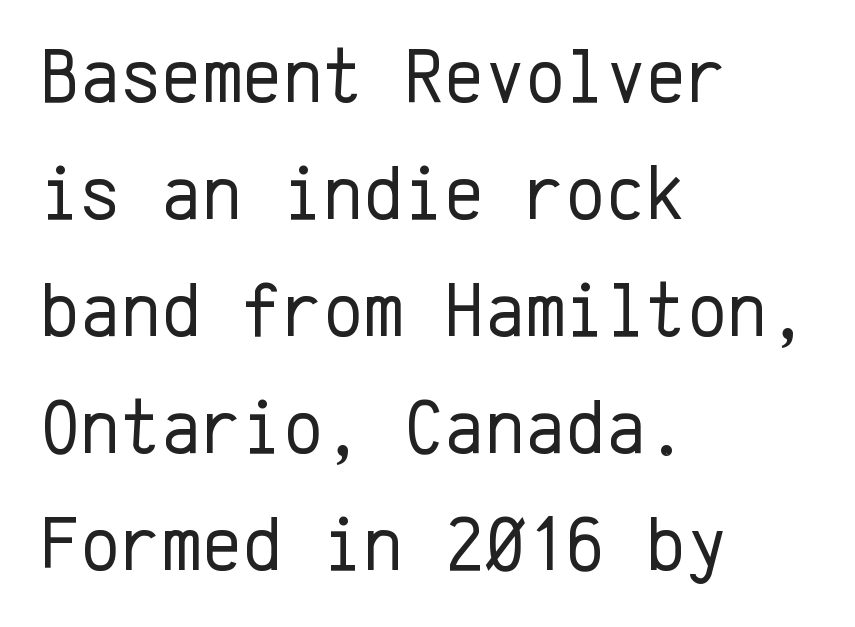
The image shows 77 px regular-weight sans-serif type, upright, monospaced; set left-aligned, normal line spacing (1.52x), normal letter spacing, not underlined; low stroke contrast and a medium x-height.
